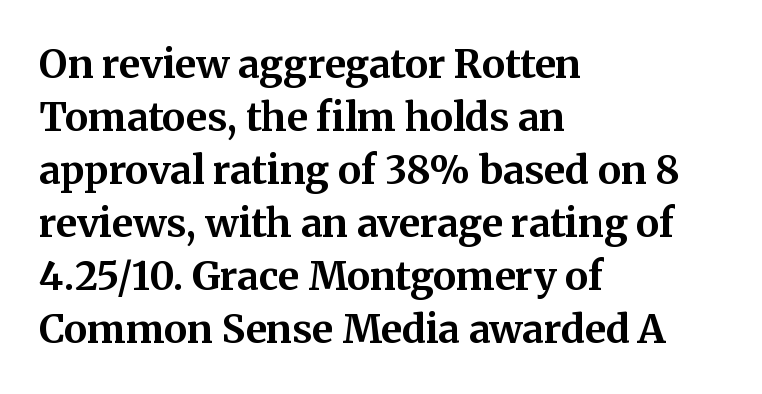
The image shows 39 px bold serif type, upright; set left-aligned, normal line spacing (1.36x), normal letter spacing, not underlined; medium stroke contrast and a medium x-height.
